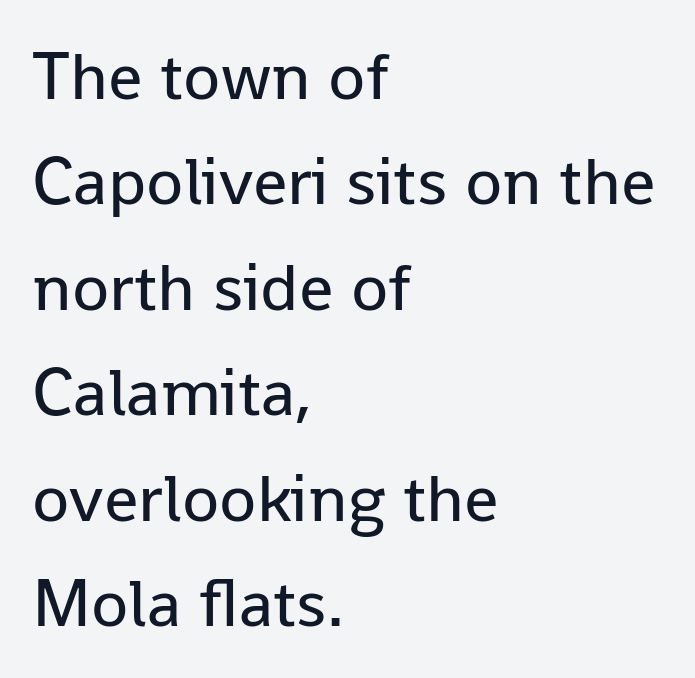
Does the lettering tilt? It doesn't — this is upright. Here the designer chose a conventional face with non-uniform glyph widths. This is not heavy type; no bold has been used. Examine the stroke ends and you'll find no serifs.
